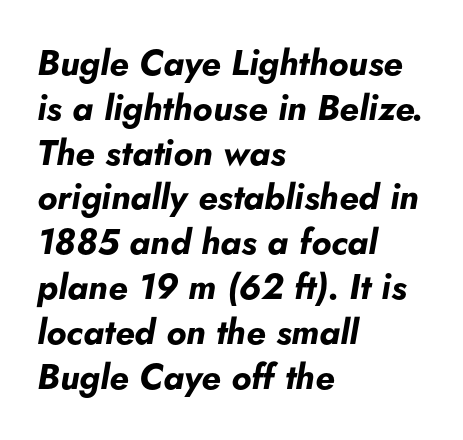
{"italic": "yes", "lean": "right", "slant_degrees": 5, "bold": "yes", "weight": "bold", "width": "normal", "stroke_contrast": "low", "x_height": "small", "monospaced": "no", "underline": "no", "align": "left", "line_spacing": "normal", "line_spacing_ratio": 1.28, "letter_spacing": "normal", "letter_spacing_em": 0.0, "glyph_px": 35}
